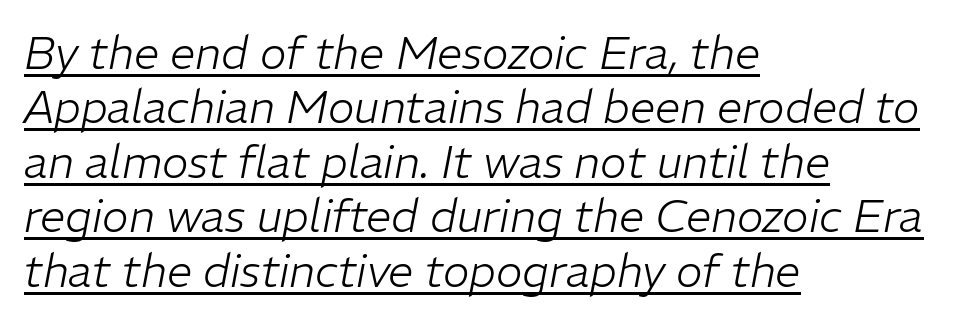
{"italic": "yes", "lean": "right", "slant_degrees": 11, "bold": "no", "weight": "light", "width": "normal", "stroke_contrast": "low", "x_height": "medium", "monospaced": "no", "underline": "yes", "align": "left", "line_spacing_ratio": 1.21, "letter_spacing": "normal", "letter_spacing_em": 0.0, "glyph_px": 45}
